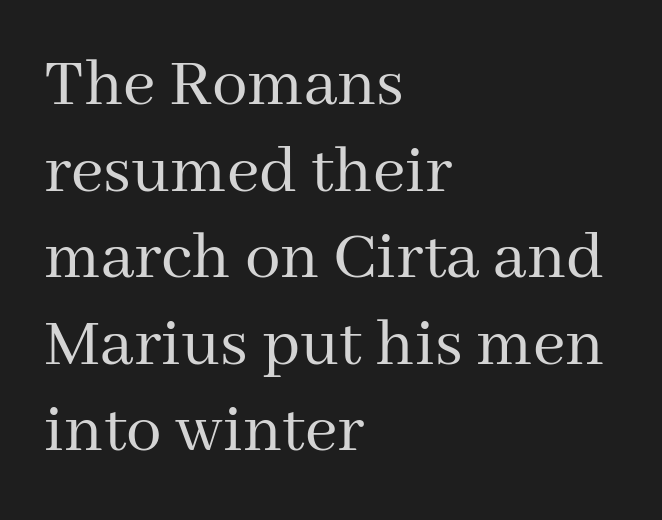
{"serif": "yes", "italic": "no", "bold": "no", "weight": "regular", "width": "normal", "stroke_contrast": "medium", "x_height": "medium", "monospaced": "no", "underline": "no", "align": "left", "line_spacing_ratio": 1.22, "letter_spacing": "normal", "letter_spacing_em": 0.0, "glyph_px": 71}
